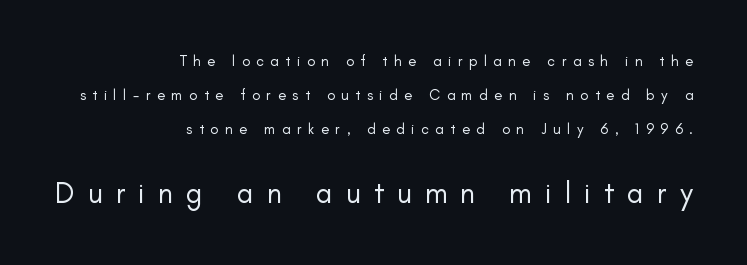
Q: Is the text bold? A: No.
Q: Is the text italic (slanted)? A: No, it is upright.
Q: Is the typeface a serif or a sans-serif typeface? A: Sans-serif.
Q: Is the text underlined? A: No.
Q: How is the paragraph aligned? A: Right-aligned.
Q: Is the spacing between letters normal or unusually wide? A: Unusually wide.
Q: Is the spacing between lines tight, normal or loose? A: Loose.
Q: Which block of text is set in a larger size, the first (top) or the second (bottom)? A: The second (bottom) one.
Q: Width (condensed, normal, or wide)? A: Normal.
Q: Stroke contrast? A: Low.
Q: x-height? A: Small.
Q: Monospaced? A: No.
